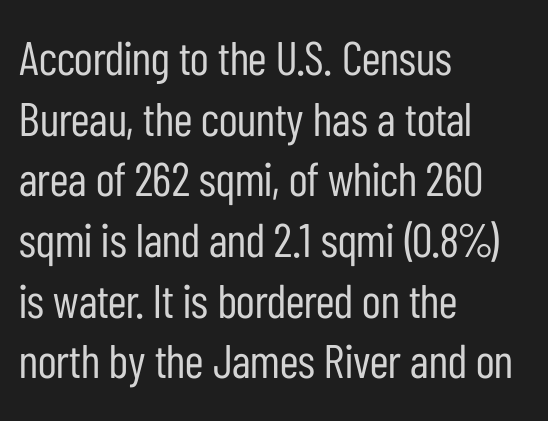
The image shows 47 px regular-weight, condensed sans-serif type, upright; set left-aligned, normal line spacing (1.29x), normal letter spacing, not underlined; low stroke contrast and a medium x-height.
